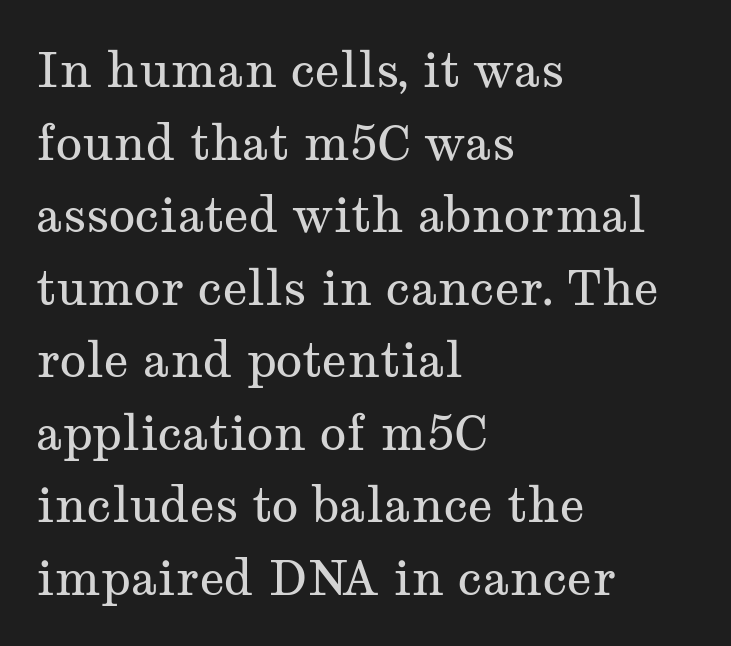
The image shows 49 px regular-weight, wide serif type, upright; set left-aligned, normal line spacing (1.48x), normal letter spacing, not underlined; medium stroke contrast and a medium x-height.
